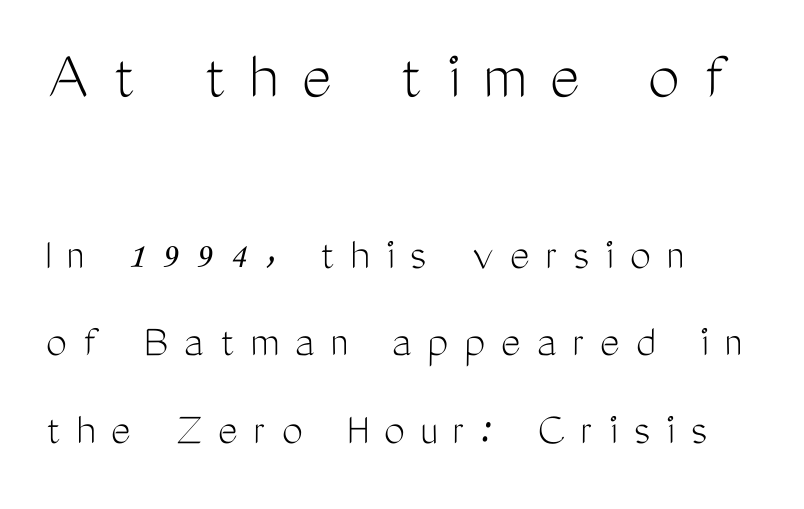
Q: Is the text bold? A: No.
Q: Is the text italic (slanted)? A: No, it is upright.
Q: Is the typeface a serif or a sans-serif typeface? A: Sans-serif.
Q: Is the text underlined? A: No.
Q: How is the paragraph aligned? A: Left-aligned.
Q: Is the spacing between letters normal or unusually wide? A: Unusually wide.
Q: Which block of text is set in a larger size, the first (top) or the second (bottom)? A: The first (top) one.
Q: Width (condensed, normal, or wide)? A: Condensed.
Q: Stroke contrast? A: Medium.
Q: x-height? A: Medium.
Q: Monospaced? A: No.
